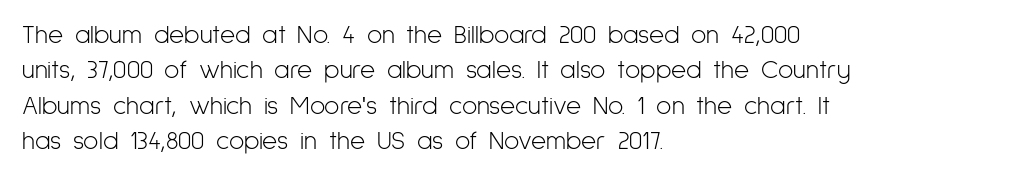
The image shows 26 px text type, upright; set left-aligned, normal line spacing (1.36x), normal letter spacing, not underlined.
